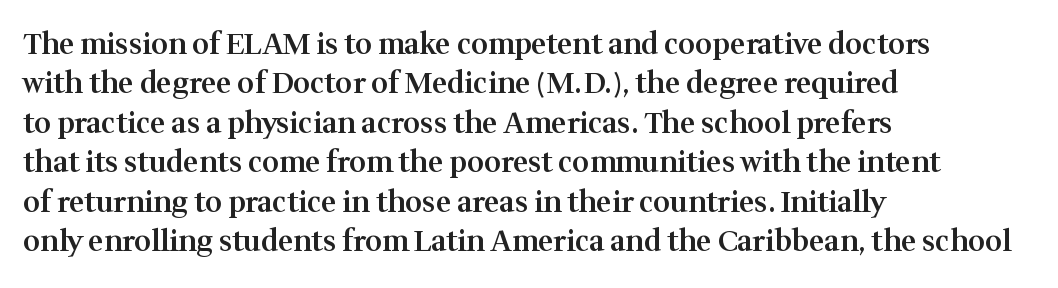
Q: Is the text bold? A: Semi-bold.
Q: Is the text italic (slanted)? A: No, it is upright.
Q: Is the typeface a serif or a sans-serif typeface? A: Serif.
Q: Is the text underlined? A: No.
Q: How is the paragraph aligned? A: Left-aligned.
Q: Is the spacing between letters normal or unusually wide? A: Normal.
Q: Is the spacing between lines tight, normal or loose? A: Normal.
Q: Width (condensed, normal, or wide)? A: Normal.
Q: Stroke contrast? A: Medium.
Q: x-height? A: Medium.
Q: Monospaced? A: No.
